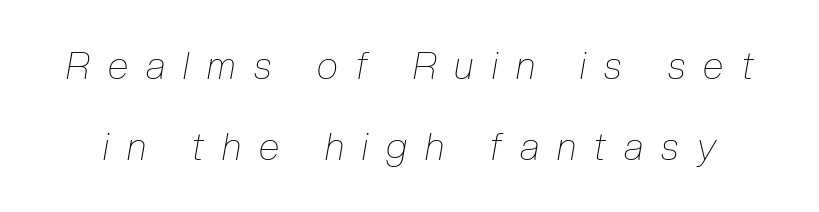
{"italic": "yes", "lean": "right", "slant_degrees": 10, "bold": "no", "weight": "thin", "width": "condensed", "stroke_contrast": "low", "x_height": "medium", "monospaced": "no", "underline": "no", "line_spacing": "loose", "line_spacing_ratio": 2.13, "letter_spacing": "wide", "letter_spacing_em": 0.48, "glyph_px": 38}
